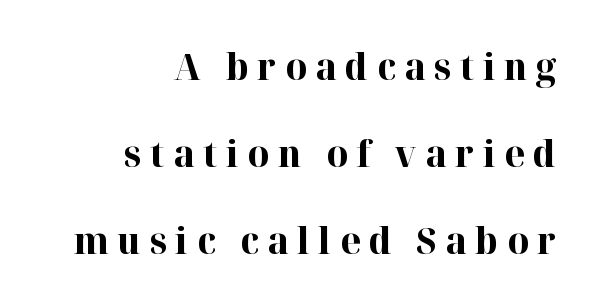
{"serif": "yes", "italic": "no", "bold": "yes", "weight": "bold", "width": "normal", "stroke_contrast": "high", "x_height": "medium", "monospaced": "no", "underline": "no", "align": "right", "line_spacing": "loose", "line_spacing_ratio": 2.35, "letter_spacing": "wide", "letter_spacing_em": 0.23, "glyph_px": 37}
